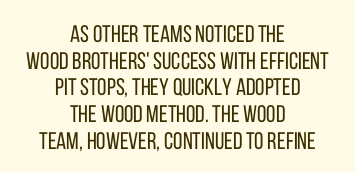
The image shows 24 px text type, upright; set centered, tight line spacing (1.11x), normal letter spacing, not underlined.
